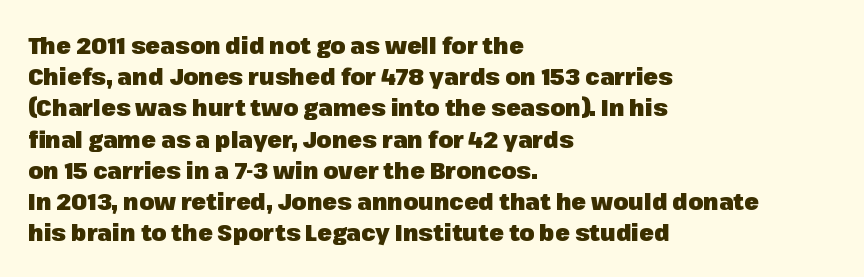
{"italic": "no", "bold": "yes", "underline": "no", "align": "left", "line_spacing": "normal", "line_spacing_ratio": 1.3, "letter_spacing": "normal", "letter_spacing_em": 0.0, "glyph_px": 24}
